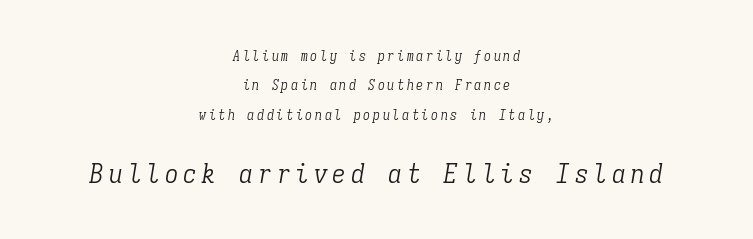
Q: Is the text bold? A: No.
Q: Is the text italic (slanted)? A: Yes, it leans right by about 9 degrees.
Q: Is the text underlined? A: No.
Q: How is the paragraph aligned? A: Centered.
Q: Is the spacing between lines tight, normal or loose? A: Loose.
Q: Which block of text is set in a larger size, the first (top) or the second (bottom)? A: The second (bottom) one.
